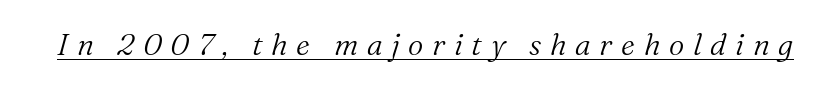
Q: Is the text bold? A: No.
Q: Is the text italic (slanted)? A: Yes, it leans right by about 16 degrees.
Q: Is the typeface a serif or a sans-serif typeface? A: Serif.
Q: Is the text underlined? A: Yes.
Q: Is the spacing between letters normal or unusually wide? A: Unusually wide.
Q: Width (condensed, normal, or wide)? A: Normal.
Q: Stroke contrast? A: Medium.
Q: x-height? A: Medium.
Q: Monospaced? A: No.
